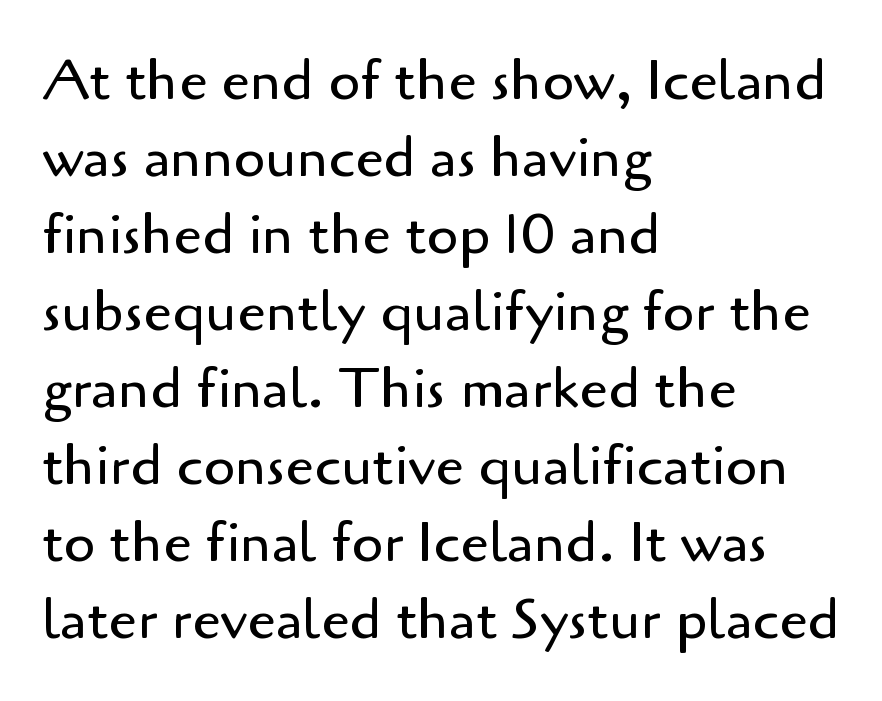
Q: Is the text bold? A: No.
Q: Is the text italic (slanted)? A: No, it is upright.
Q: Is the typeface a serif or a sans-serif typeface? A: Sans-serif.
Q: Is the text underlined? A: No.
Q: How is the paragraph aligned? A: Left-aligned.
Q: Is the spacing between letters normal or unusually wide? A: Normal.
Q: Is the spacing between lines tight, normal or loose? A: Normal.
Q: Width (condensed, normal, or wide)? A: Normal.
Q: Stroke contrast? A: Low.
Q: x-height? A: Small.
Q: Monospaced? A: No.
